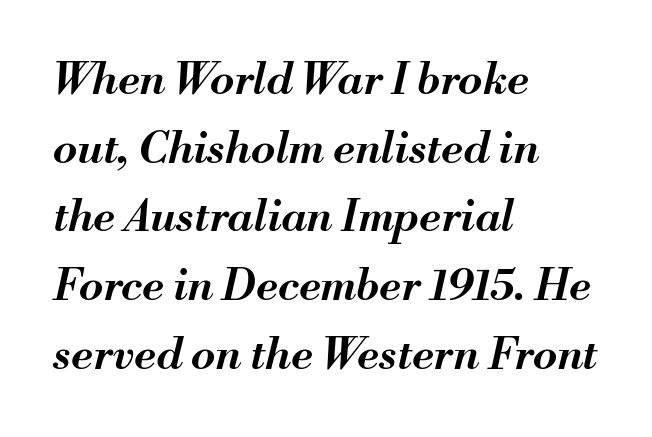
Q: Is the text bold? A: Semi-bold.
Q: Is the text italic (slanted)? A: Yes, it leans right by about 13 degrees.
Q: Is the text underlined? A: No.
Q: How is the paragraph aligned? A: Left-aligned.
Q: Is the spacing between letters normal or unusually wide? A: Normal.
Q: Is the spacing between lines tight, normal or loose? A: Normal.
Q: Width (condensed, normal, or wide)? A: Normal.
Q: Stroke contrast? A: Medium.
Q: x-height? A: Small.
Q: Monospaced? A: No.
